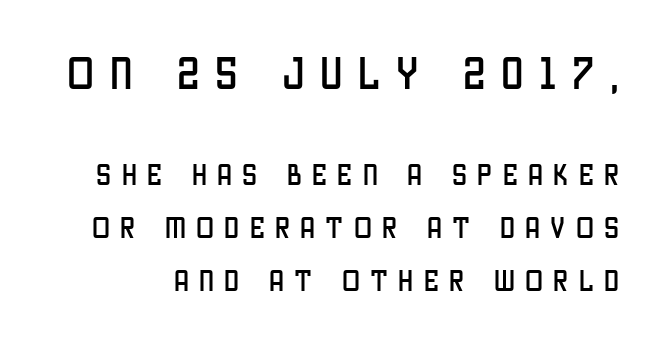
The typography opts for an upright posture over an oblique one. Examine the stroke ends and you'll find no serifs. Note: larger setting up top, smaller setting below. Letter spacing: wide.
